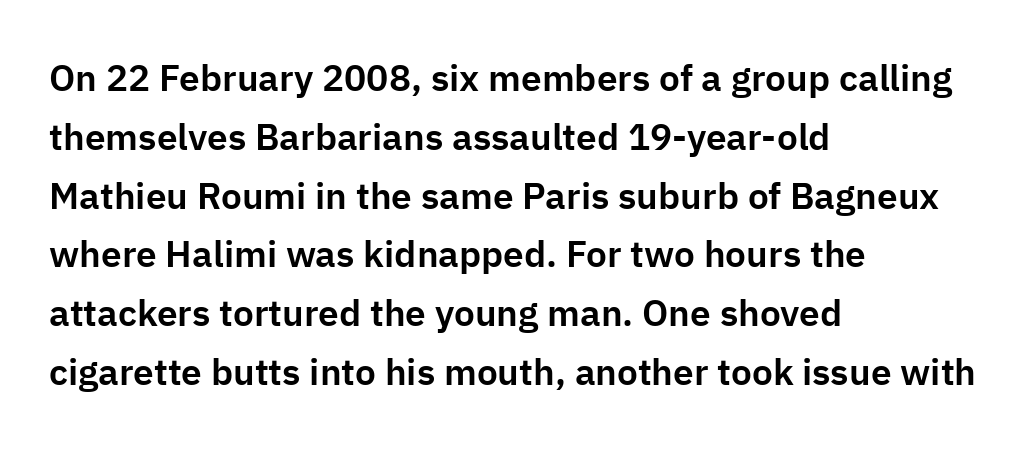
The image shows 37 px sans-serif type, upright; set left-aligned, normal line spacing (1.59x), normal letter spacing, not underlined; low stroke contrast and a medium x-height.
